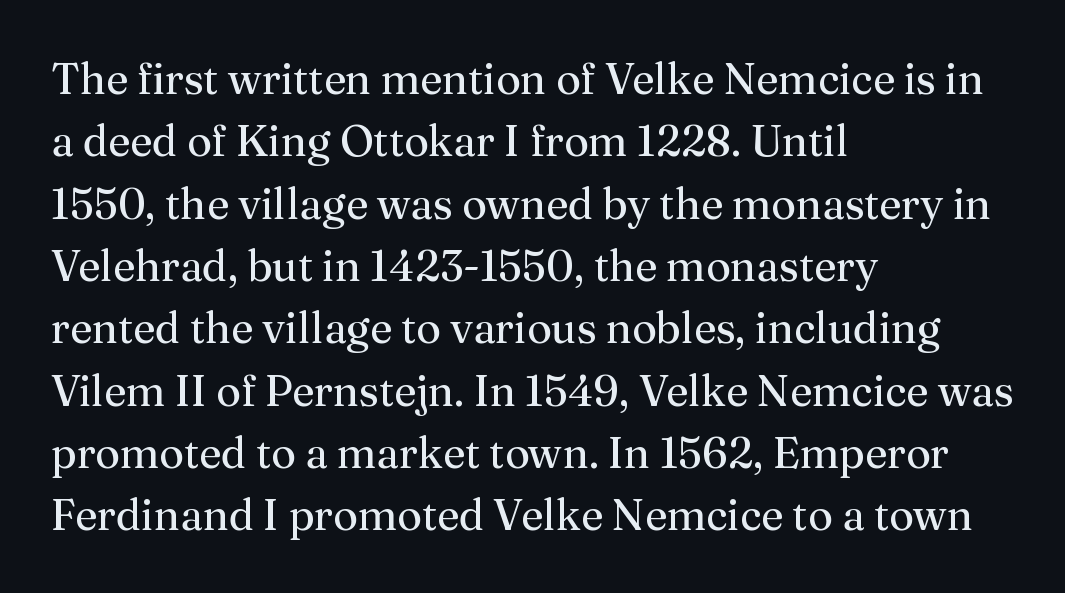
Type without underlining. This rendering leaves character spacing at its baseline value. The typesetting does not lean heavy: it is not bold. Notice how descenders clear the ascenders below comfortably — that's standard leading.
